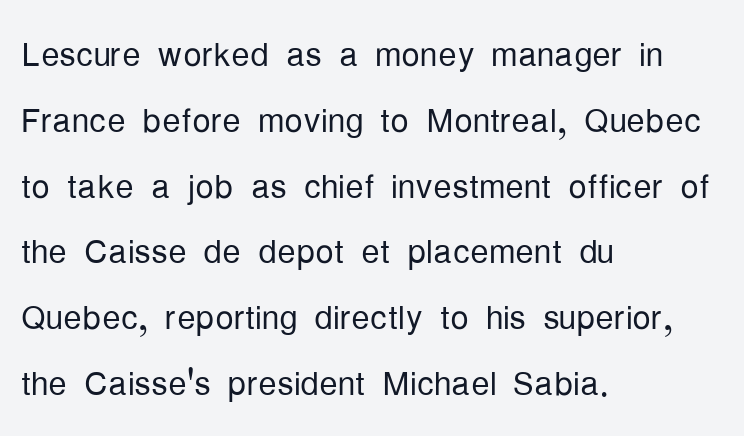
The image shows 46 px light, condensed sans-serif type, upright; set left-aligned, normal line spacing (1.43x), normal letter spacing, not underlined; low stroke contrast and a medium x-height.
